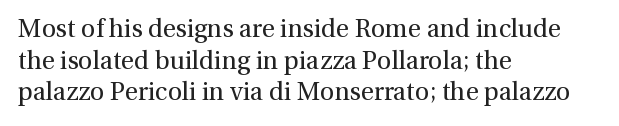
Q: Is the text bold? A: No.
Q: Is the text italic (slanted)? A: No, it is upright.
Q: Is the text underlined? A: No.
Q: How is the paragraph aligned? A: Left-aligned.
Q: Is the spacing between letters normal or unusually wide? A: Normal.
Q: Is the spacing between lines tight, normal or loose? A: Normal.
